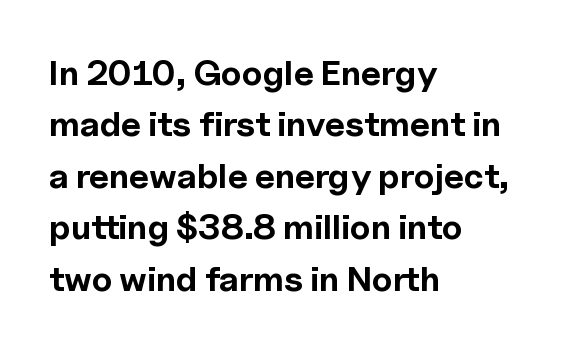
Q: Is the text bold? A: Yes.
Q: Is the text italic (slanted)? A: No, it is upright.
Q: Is the typeface a serif or a sans-serif typeface? A: Sans-serif.
Q: Is the text underlined? A: No.
Q: How is the paragraph aligned? A: Left-aligned.
Q: Is the spacing between letters normal or unusually wide? A: Normal.
Q: Is the spacing between lines tight, normal or loose? A: Normal.
Q: Width (condensed, normal, or wide)? A: Normal.
Q: x-height? A: Medium.
Q: Monospaced? A: No.
